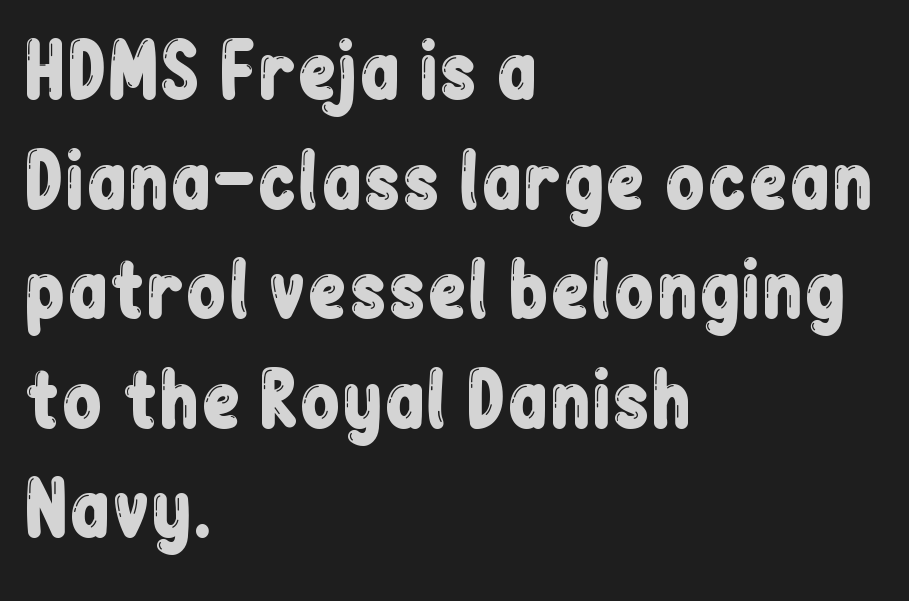
{"serif": "no", "italic": "no", "width": "condensed", "stroke_contrast": "low", "x_height": "medium", "monospaced": "no", "underline": "no", "align": "left", "line_spacing": "normal", "line_spacing_ratio": 1.48, "letter_spacing": "normal", "letter_spacing_em": 0.0, "glyph_px": 74}
